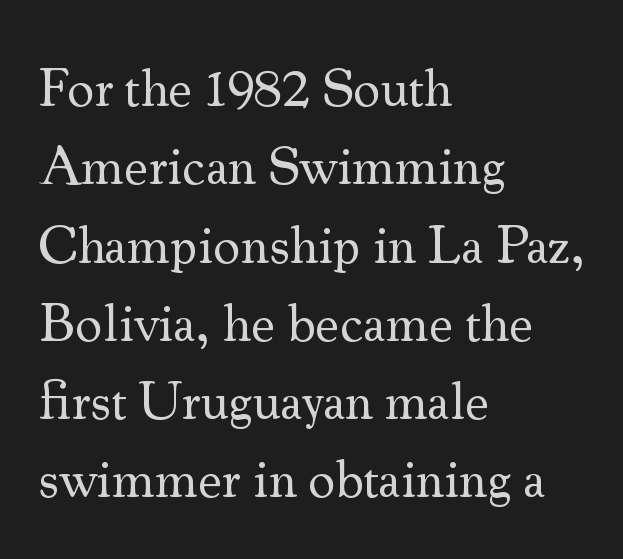
Every stem runs plumb, perpendicular to the baseline. How are the letters spaced? Ordinarily, with no added tracking. Regular leading. Here the designer chose a conventional face with non-uniform glyph widths.
